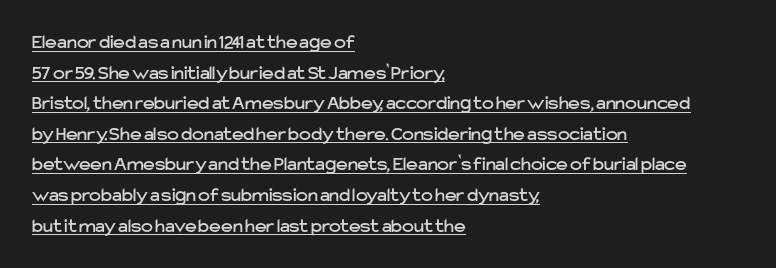
{"italic": "no", "underline": "yes", "align": "left", "line_spacing": "normal", "line_spacing_ratio": 1.53, "letter_spacing": "normal", "letter_spacing_em": 0.0, "glyph_px": 20}
